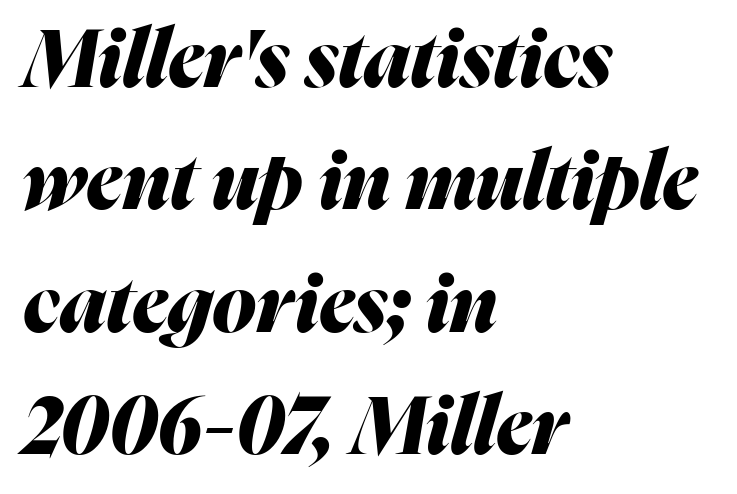
The image shows 80 px heavy type, italic (leaning right); set left-aligned, normal line spacing (1.53x), normal letter spacing, not underlined; medium stroke contrast and a medium x-height.
